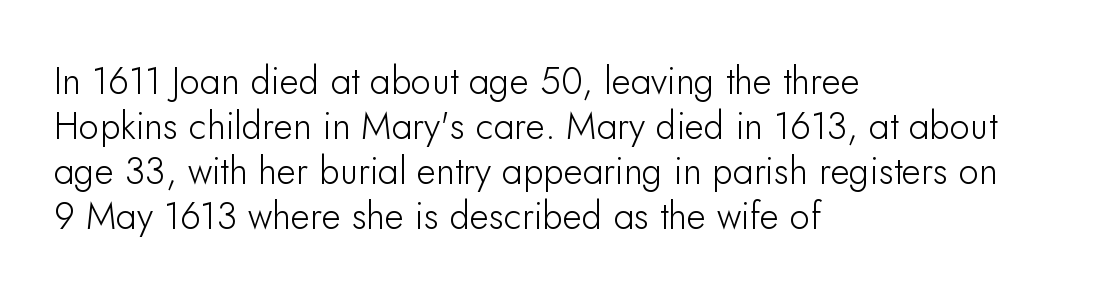
The image shows 37 px sans-serif type, upright; set left-aligned, line spacing 1.22x, normal letter spacing, not underlined; low stroke contrast and a small x-height.
